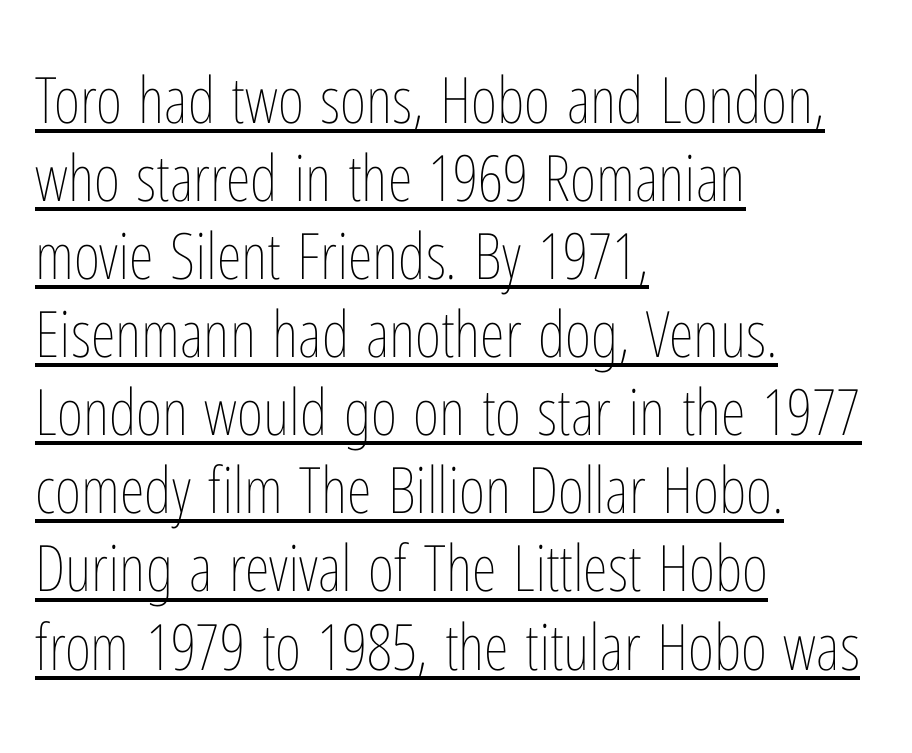
The image shows 64 px thin, condensed type, upright; set left-aligned, line spacing 1.22x, normal letter spacing, underlined; low stroke contrast and a medium x-height.
